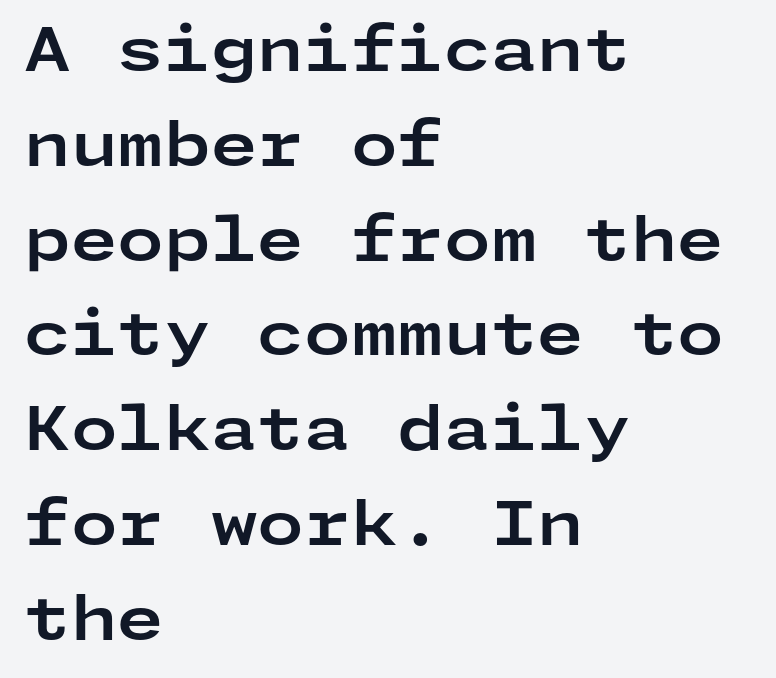
Q: Is the text bold? A: Yes.
Q: Is the text italic (slanted)? A: No, it is upright.
Q: Is the typeface a serif or a sans-serif typeface? A: Sans-serif.
Q: Is the text underlined? A: No.
Q: How is the paragraph aligned? A: Left-aligned.
Q: Is the spacing between letters normal or unusually wide? A: Normal.
Q: Is the spacing between lines tight, normal or loose? A: Normal.
Q: Width (condensed, normal, or wide)? A: Wide.
Q: Stroke contrast? A: Low.
Q: x-height? A: Medium.
